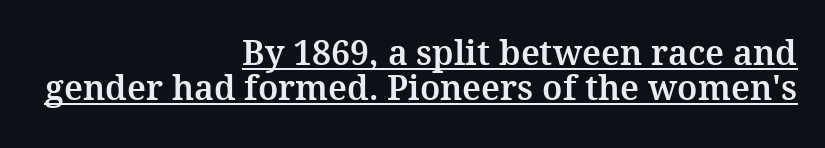
Q: Is the text italic (slanted)? A: No, it is upright.
Q: Is the typeface a serif or a sans-serif typeface? A: Serif.
Q: Is the text underlined? A: Yes.
Q: How is the paragraph aligned? A: Right-aligned.
Q: Is the spacing between letters normal or unusually wide? A: Normal.
Q: Is the spacing between lines tight, normal or loose? A: Tight.
Q: Width (condensed, normal, or wide)? A: Normal.
Q: Stroke contrast? A: Medium.
Q: x-height? A: Medium.
Q: Monospaced? A: No.
